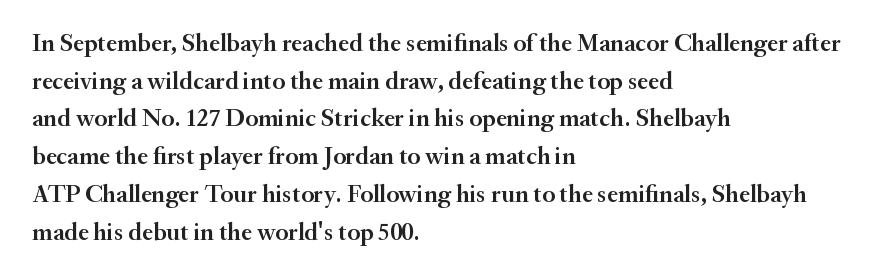
Q: Is the text bold? A: Semi-bold.
Q: Is the text italic (slanted)? A: No, it is upright.
Q: Is the text underlined? A: No.
Q: How is the paragraph aligned? A: Left-aligned.
Q: Is the spacing between letters normal or unusually wide? A: Normal.
Q: Is the spacing between lines tight, normal or loose? A: Normal.
